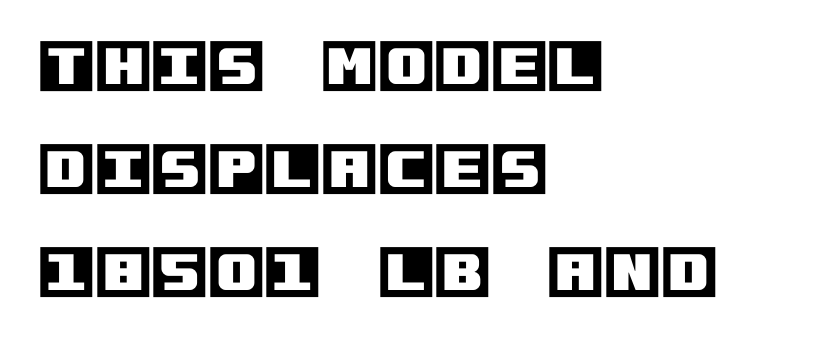
The image shows 58 px text type, upright; set left-aligned, line spacing 1.78x, normal letter spacing, not underlined; a large x-height.
